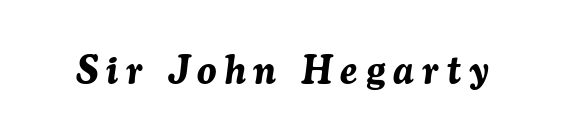
Has an underline been added? It has not. Italic? Definitely — the glyphs are oblique. Look at the stroke-to-counter ratio: heavy, a bold. Varying glyph widths throughout — classic text-font behaviour. The line texture is sparse and dotted thanks to wide tracking.
